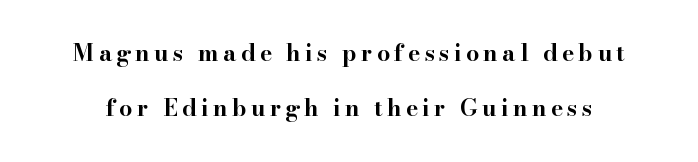
Q: Is the text bold? A: Yes.
Q: Is the text italic (slanted)? A: No, it is upright.
Q: Is the text underlined? A: No.
Q: Is the spacing between lines tight, normal or loose? A: Loose.
